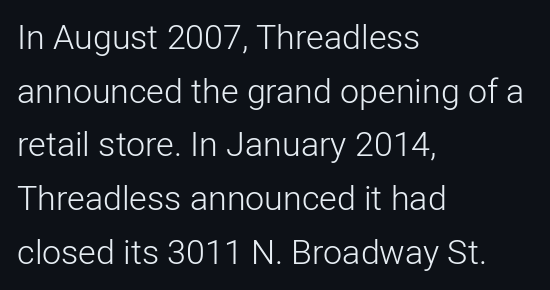
{"serif": "no", "italic": "no", "bold": "no", "weight": "light", "width": "normal", "stroke_contrast": "low", "x_height": "medium", "monospaced": "no", "underline": "no", "align": "left", "line_spacing": "normal", "line_spacing_ratio": 1.58, "letter_spacing": "normal", "letter_spacing_em": 0.0, "glyph_px": 34}
